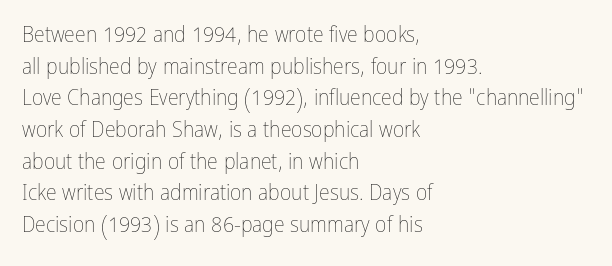
The image shows 22 px text type, upright; set left-aligned, normal line spacing (1.44x), normal letter spacing, not underlined.
